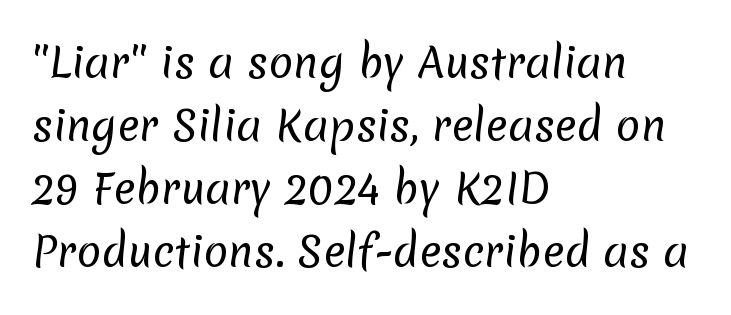
No word sits above an underline. Typeset ragged right — the left edge is the straight one. Between one letter and the next there's only the usual sliver of space. Classification — sans serif. No extra ink here — the face is not bold.
